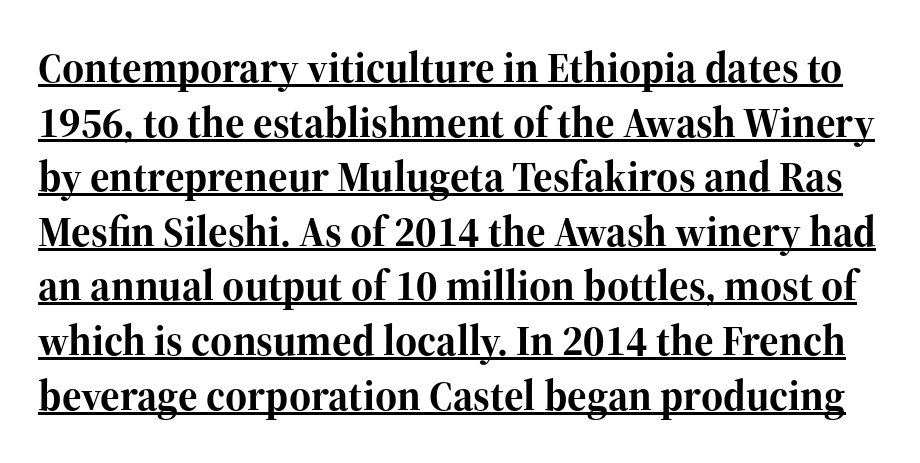
The image shows 42 px bold serif type, upright; set normal line spacing (1.3x), normal letter spacing, underlined; high stroke contrast and a medium x-height.
